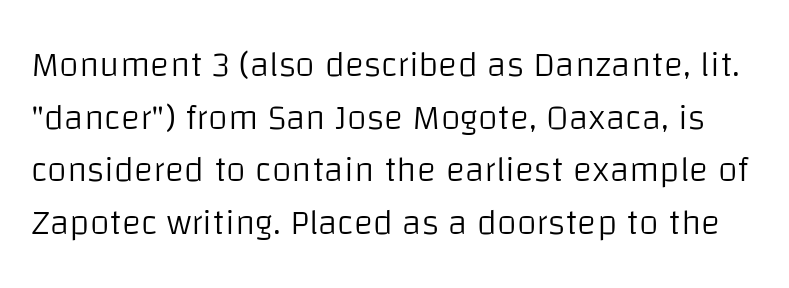
The image shows 36 px light sans-serif type, upright; set normal line spacing (1.46x), normal letter spacing, not underlined; low stroke contrast and a large x-height.
